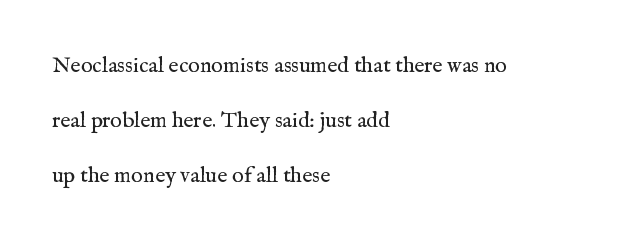
The image shows 22 px text type, upright; set left-aligned, loose line spacing (2.49x), normal letter spacing, not underlined.
